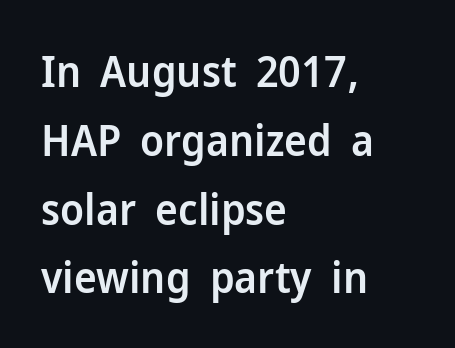
Q: Is the text bold? A: Semi-bold.
Q: Is the text italic (slanted)? A: No, it is upright.
Q: Is the typeface a serif or a sans-serif typeface? A: Sans-serif.
Q: Is the text underlined? A: No.
Q: How is the paragraph aligned? A: Left-aligned.
Q: Is the spacing between letters normal or unusually wide? A: Normal.
Q: Is the spacing between lines tight, normal or loose? A: Normal.
Q: Width (condensed, normal, or wide)? A: Normal.
Q: Stroke contrast? A: Low.
Q: x-height? A: Medium.
Q: Monospaced? A: No.
